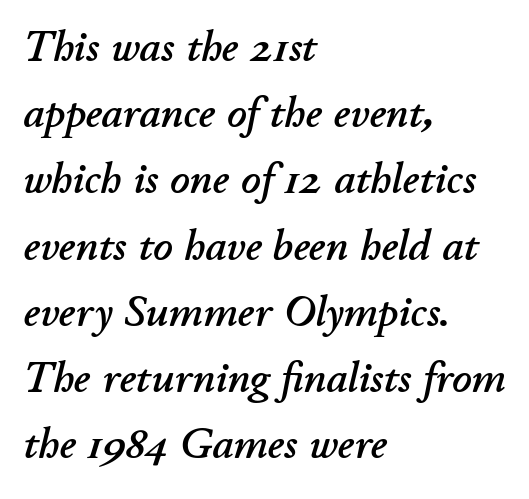
{"italic": "yes", "lean": "right", "slant_degrees": 11, "width": "normal", "stroke_contrast": "low", "x_height": "small", "monospaced": "no", "underline": "no", "align": "left", "line_spacing": "normal", "line_spacing_ratio": 1.54, "letter_spacing": "normal", "letter_spacing_em": 0.0, "glyph_px": 43}
